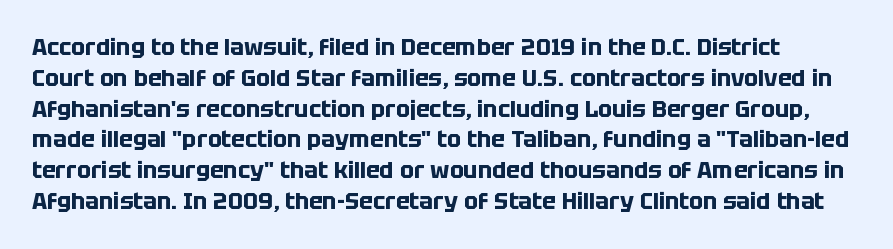
{"italic": "no", "bold": "yes", "underline": "no", "line_spacing": "normal", "line_spacing_ratio": 1.34, "letter_spacing": "normal", "letter_spacing_em": 0.0, "glyph_px": 23}
